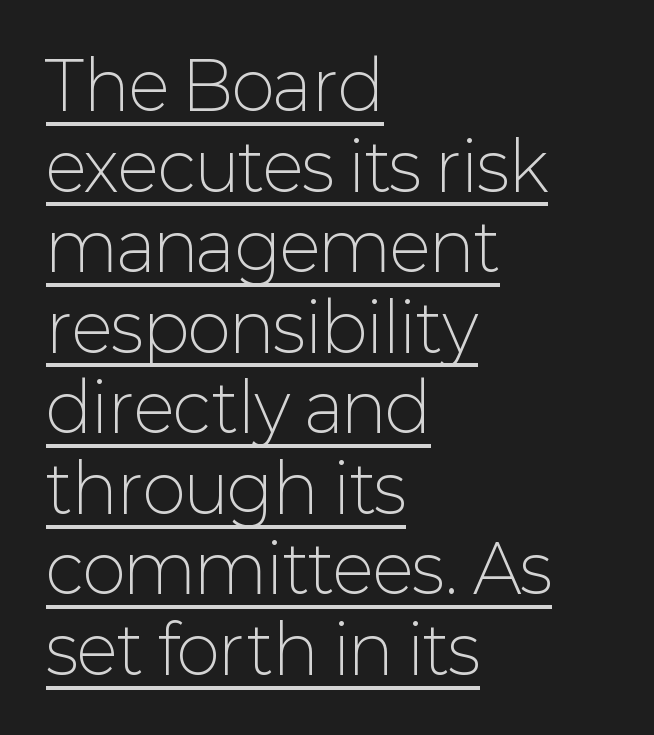
Is the block centered? No — it sits flush against the left margin. Designer's note — italics off, roman on. The face used here is proportionally spaced, like ordinary book or web type. Tracking here is standard; glyphs follow each other at the usual distance.
